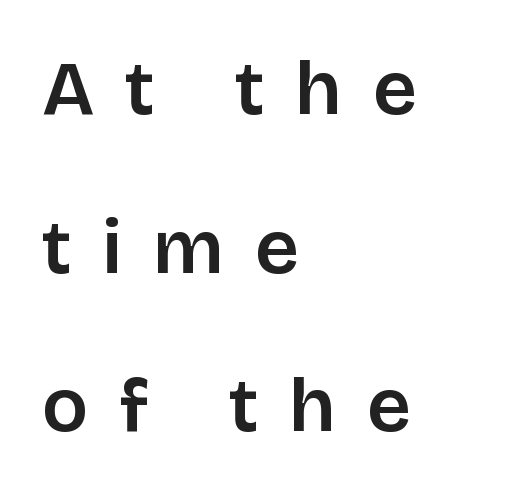
Q: Is the text italic (slanted)? A: No, it is upright.
Q: Is the typeface a serif or a sans-serif typeface? A: Sans-serif.
Q: Is the text underlined? A: No.
Q: How is the paragraph aligned? A: Left-aligned.
Q: Is the spacing between letters normal or unusually wide? A: Unusually wide.
Q: Is the spacing between lines tight, normal or loose? A: Loose.
Q: Width (condensed, normal, or wide)? A: Normal.
Q: Stroke contrast? A: Low.
Q: x-height? A: Large.
Q: Monospaced? A: No.
